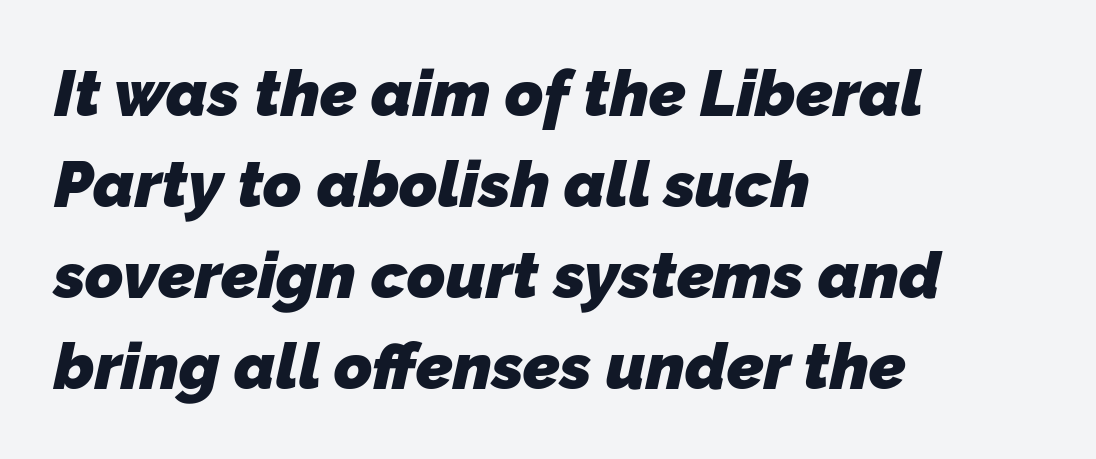
{"serif": "no", "bold": "yes", "weight": "heavy", "width": "normal", "stroke_contrast": "low", "x_height": "medium", "monospaced": "no", "underline": "no", "align": "left", "line_spacing": "normal", "line_spacing_ratio": 1.4, "letter_spacing": "normal", "letter_spacing_em": 0.0, "glyph_px": 65}
